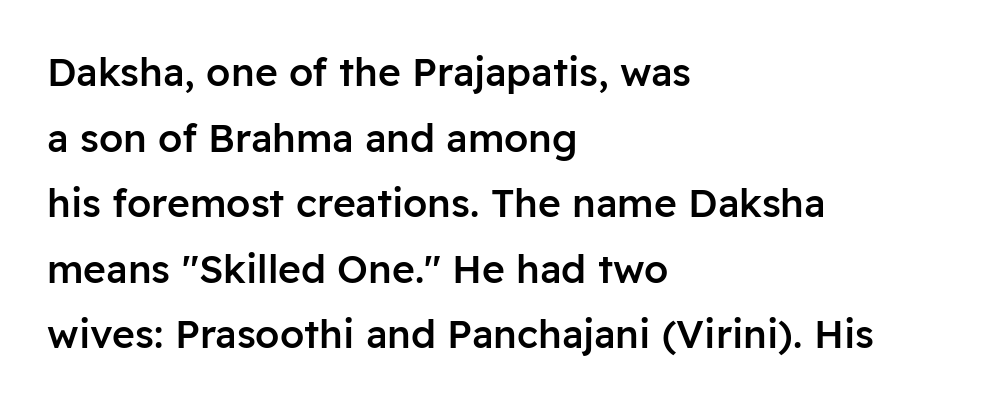
Q: Is the text bold? A: Semi-bold.
Q: Is the text italic (slanted)? A: No, it is upright.
Q: Is the typeface a serif or a sans-serif typeface? A: Sans-serif.
Q: Is the text underlined? A: No.
Q: How is the paragraph aligned? A: Left-aligned.
Q: Is the spacing between letters normal or unusually wide? A: Normal.
Q: Is the spacing between lines tight, normal or loose? A: Normal.
Q: Width (condensed, normal, or wide)? A: Normal.
Q: Stroke contrast? A: Low.
Q: x-height? A: Medium.
Q: Monospaced? A: No.
